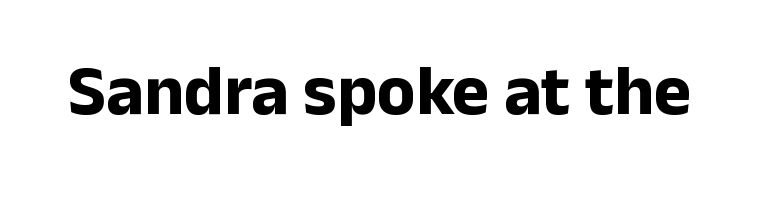
{"serif": "no", "italic": "no", "bold": "yes", "weight": "bold", "width": "normal", "stroke_contrast": "low", "x_height": "medium", "monospaced": "no", "underline": "no", "letter_spacing": "normal", "letter_spacing_em": 0.0, "glyph_px": 71}
